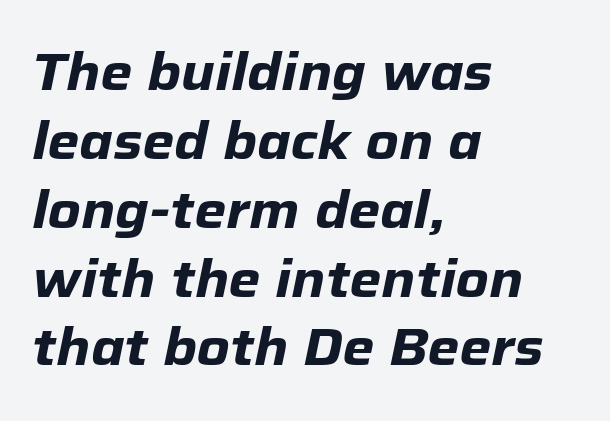
Q: Is the text bold? A: Yes.
Q: Is the text italic (slanted)? A: Yes, it leans right by about 12 degrees.
Q: Is the text underlined? A: No.
Q: How is the paragraph aligned? A: Left-aligned.
Q: Is the spacing between letters normal or unusually wide? A: Normal.
Q: Is the spacing between lines tight, normal or loose? A: Normal.
Q: Width (condensed, normal, or wide)? A: Normal.
Q: Stroke contrast? A: Low.
Q: x-height? A: Medium.
Q: Monospaced? A: No.
